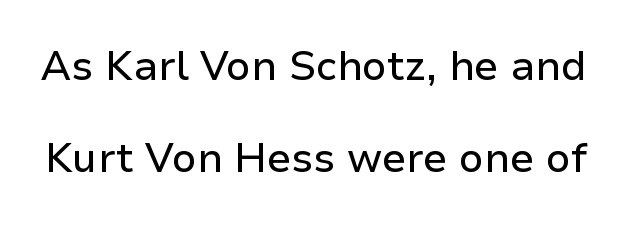
Q: Is the text italic (slanted)? A: No, it is upright.
Q: Is the typeface a serif or a sans-serif typeface? A: Sans-serif.
Q: Is the text underlined? A: No.
Q: Is the spacing between letters normal or unusually wide? A: Normal.
Q: Is the spacing between lines tight, normal or loose? A: Loose.
Q: Width (condensed, normal, or wide)? A: Normal.
Q: Stroke contrast? A: Low.
Q: x-height? A: Medium.
Q: Monospaced? A: No.
